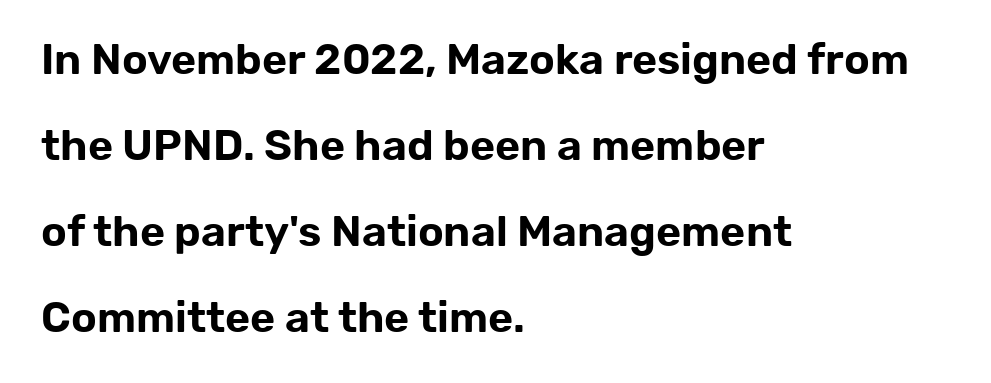
The image shows 43 px sans-serif type, upright; set left-aligned, loose line spacing (2.0x), normal letter spacing, not underlined; low stroke contrast and a medium x-height.
